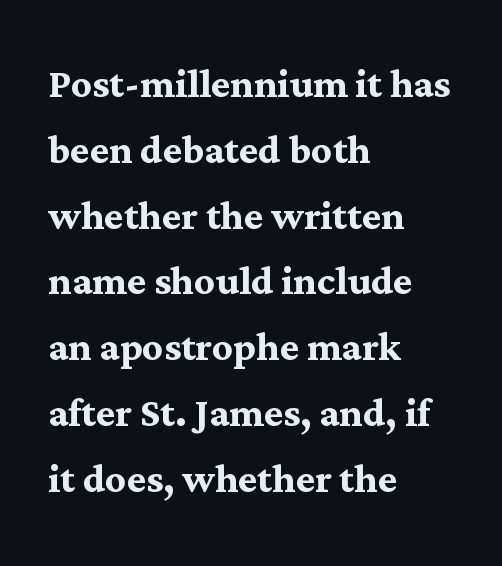
Q: Is the text bold? A: Yes.
Q: Is the text italic (slanted)? A: No, it is upright.
Q: Is the typeface a serif or a sans-serif typeface? A: Serif.
Q: Is the text underlined? A: No.
Q: How is the paragraph aligned? A: Left-aligned.
Q: Is the spacing between letters normal or unusually wide? A: Normal.
Q: Is the spacing between lines tight, normal or loose? A: Normal.
Q: Width (condensed, normal, or wide)? A: Normal.
Q: Stroke contrast? A: Medium.
Q: x-height? A: Medium.
Q: Monospaced? A: No.
